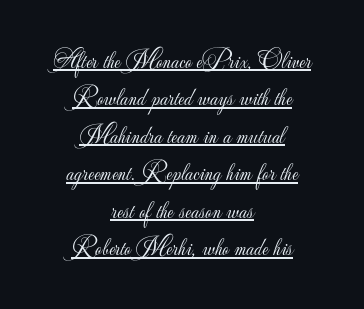
Normally led — the rows are evenly, conventionally spaced. Glance below the letters and you will spot a drawn line. Is the block centered? Yes — each line is placed symmetrically about the middle.
